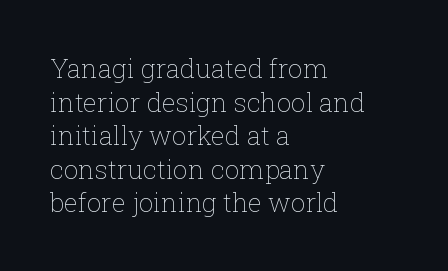
Interline gaps are of average width in this sample. In terms of posture, this sample is upright. Teacher's note: observe the even left margin — that is flush-left alignment. The cut favours lightness, reaching ordinary text weight at its darkest.
